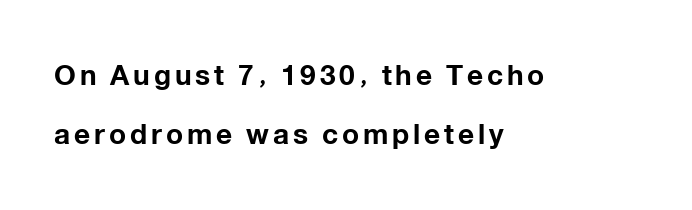
The image shows 28 px bold sans-serif type, upright; set left-aligned, loose line spacing (2.11x), not underlined; low stroke contrast and a medium x-height.
